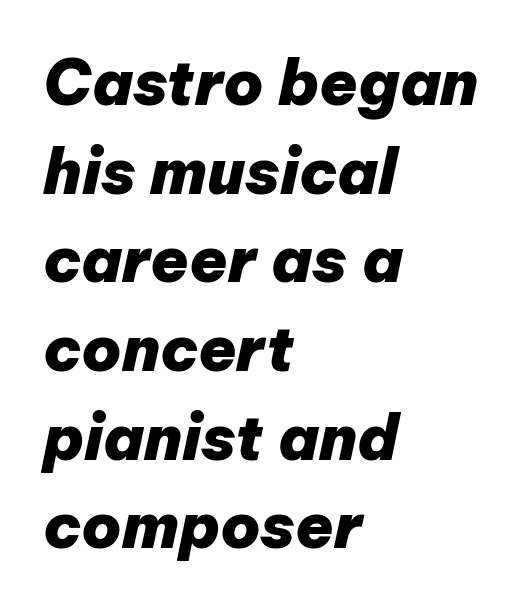
{"italic": "yes", "lean": "right", "slant_degrees": 12, "bold": "yes", "weight": "heavy", "width": "normal", "stroke_contrast": "low", "x_height": "medium", "monospaced": "no", "underline": "no", "align": "left", "line_spacing": "normal", "line_spacing_ratio": 1.43, "letter_spacing": "normal", "letter_spacing_em": 0.0, "glyph_px": 62}
